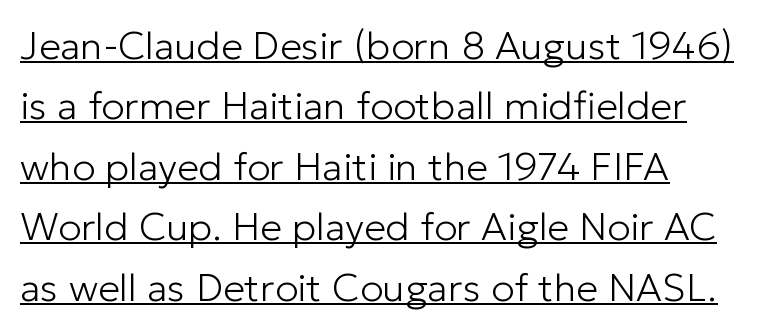
Where is the straight margin? On the left. The letters advance in unequal steps, a hallmark of proportional type. Look at the bottom of the vertical strokes: they stop flat, with no serifs. Students, observe: this is what conventionally led text looks like.
